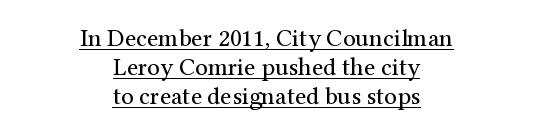
The characters are drawn with everyday or finer stroke widths. The compositor balanced each line on the midline. If you drew a line through each stem, it would be perfectly vertical. Check the space under the baseline: a stroke is drawn there.
